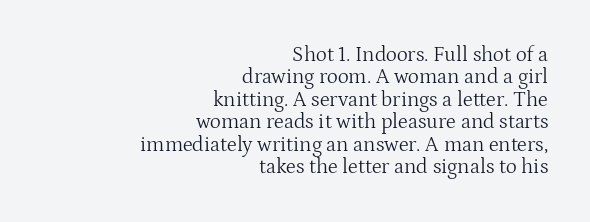
{"italic": "no", "bold": "no", "underline": "no", "align": "right", "line_spacing": "tight", "line_spacing_ratio": 1.07, "letter_spacing": "normal", "letter_spacing_em": 0.0, "glyph_px": 21}
